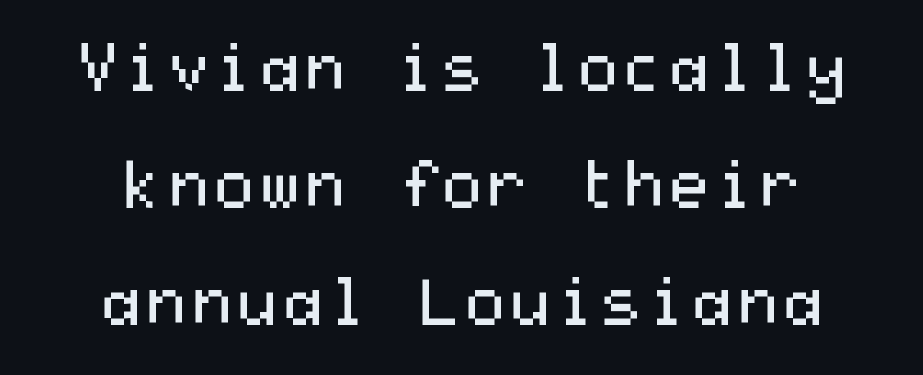
The image shows 65 px regular-weight, wide sans-serif type, upright; set line spacing 1.8x, normal letter spacing, not underlined; medium stroke contrast and a medium x-height.
